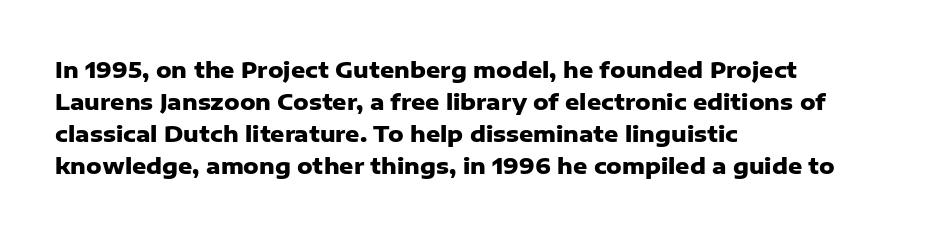
The image shows 22 px bold type, upright; set left-aligned, normal line spacing (1.45x), normal letter spacing, not underlined.
